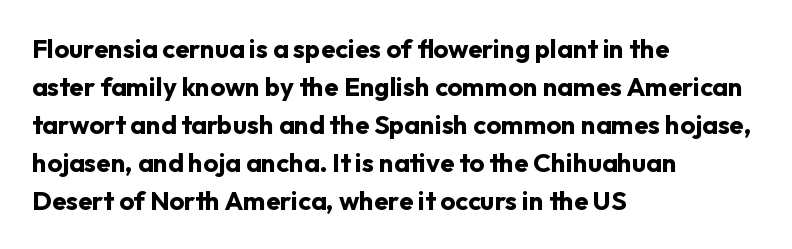
Horizontal alignment here is leftward, the default for most running prose. Nothing unusual about the tracking: characters are spaced as the font intends. Students, observe: this is what conventionally led text looks like. Does the lettering tilt? It doesn't — this is upright.
